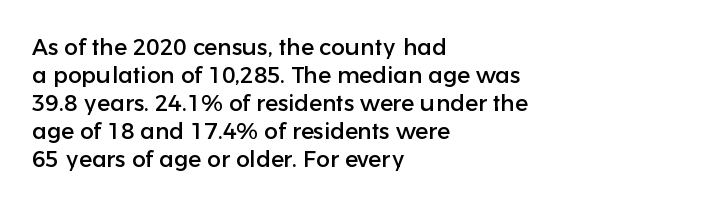
The image shows 23 px text type, upright; set left-aligned, line spacing 1.22x, normal letter spacing, not underlined.
